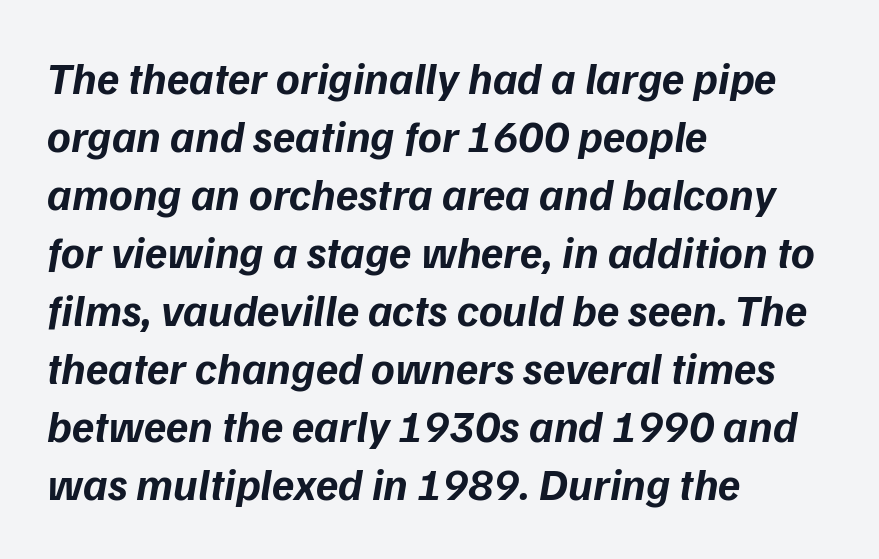
Typeset ragged right — the left edge is the straight one. Each glyph is drawn with heavy, bold strokes. You could not count columns in this text — the font is proportionally spaced. The face used here is a sans, in the tradition of grotesques and geometrics.
